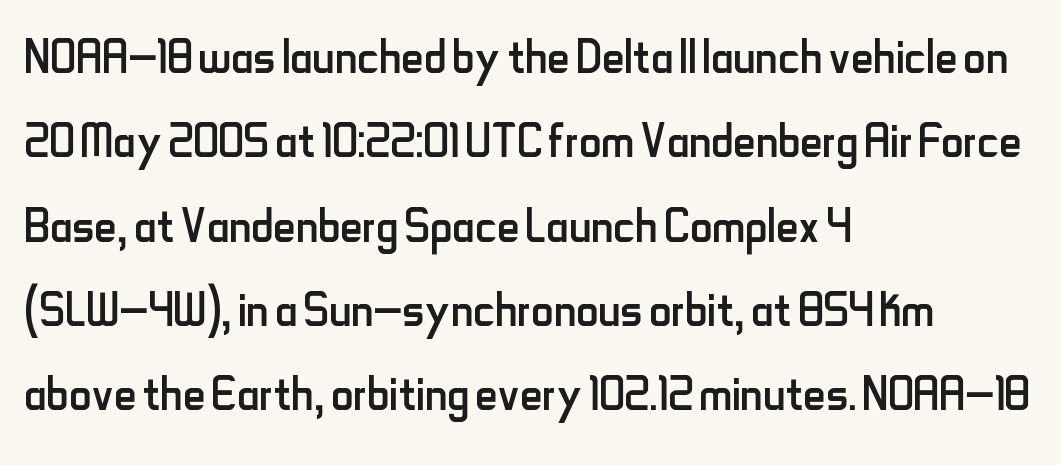
Serif or sans? Sans — the stroke terminals are bare. Teacher's note: observe the even left margin — that is flush-left alignment. Tracking here is standard; glyphs follow each other at the usual distance. A normal amount of white space separates one row of letters from the next.
